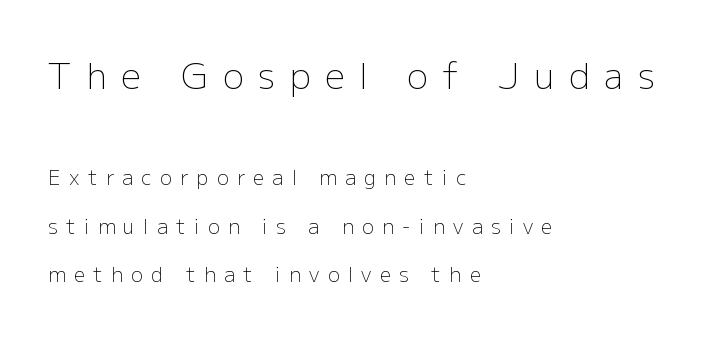
The image shows 35 px light sans-serif type, upright; set left-aligned, loose line spacing (2.43x), unusually wide letter spacing (+0.42 em), not underlined; the first (top) block is 1.75x larger; low stroke contrast and a medium x-height.
